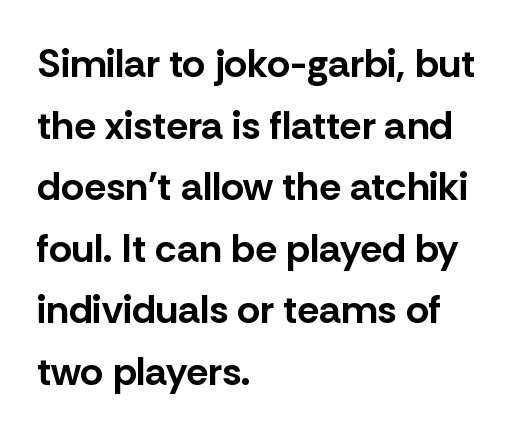
Q: Is the text bold? A: Yes.
Q: Is the text italic (slanted)? A: No, it is upright.
Q: Is the typeface a serif or a sans-serif typeface? A: Sans-serif.
Q: Is the text underlined? A: No.
Q: How is the paragraph aligned? A: Left-aligned.
Q: Is the spacing between letters normal or unusually wide? A: Normal.
Q: Is the spacing between lines tight, normal or loose? A: Normal.
Q: Width (condensed, normal, or wide)? A: Normal.
Q: Stroke contrast? A: Low.
Q: x-height? A: Medium.
Q: Monospaced? A: No.
